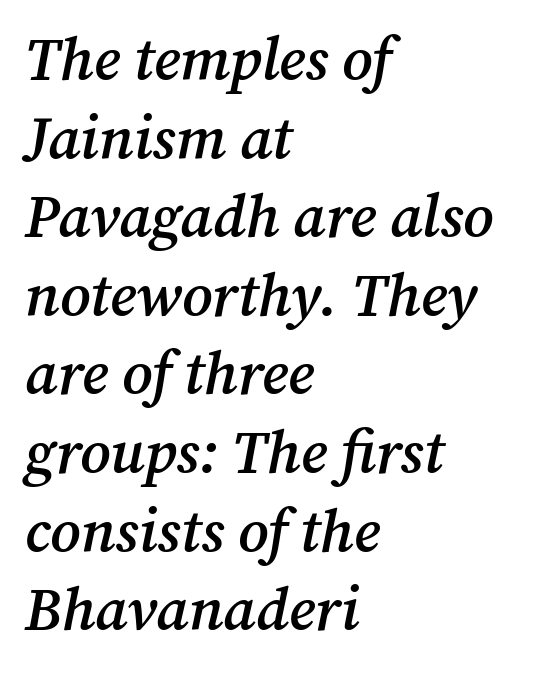
Reading down the column, the eye jumps a familiar distance to each next line. This sample is left-justified, so line endings fall wherever the words run out. Emphasis-style slanted type is in use. The letterforms sit shoulder to shoulder at normal distance.
